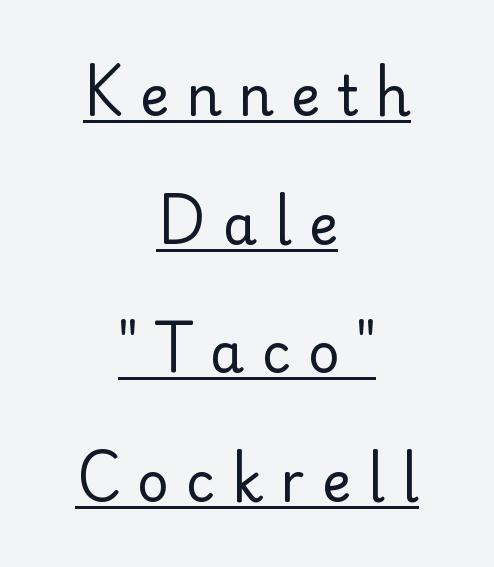
The image shows 55 px regular-weight sans-serif type, upright; set centered, loose line spacing (2.34x), unusually wide letter spacing (+0.31 em), underlined; low stroke contrast and a small x-height.
